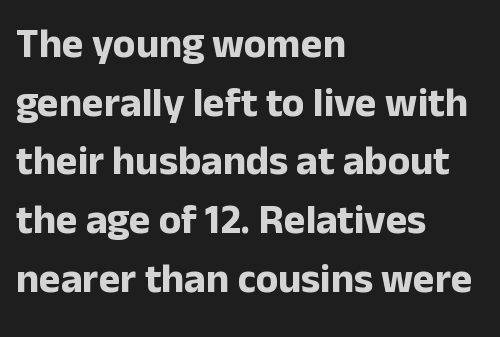
The image shows 41 px bold sans-serif type, upright; set left-aligned, normal line spacing (1.43x), normal letter spacing, not underlined; low stroke contrast and a medium x-height.
